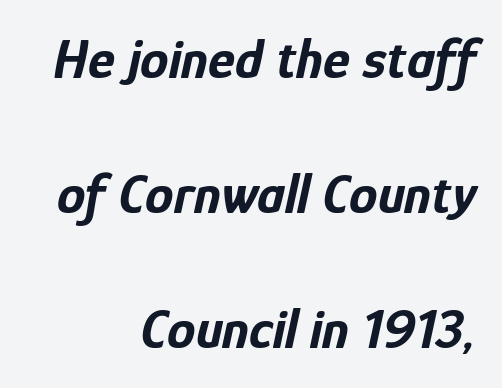
Think of a printed novel: that variable character pitch is what you see here. Reading down the column, the eye jumps a long way to each next line. Right-aligned paragraph, ragged on the left. The rendering keeps characters at their native spacing. You'd pick this weight for a headline — it's a proper bold.
